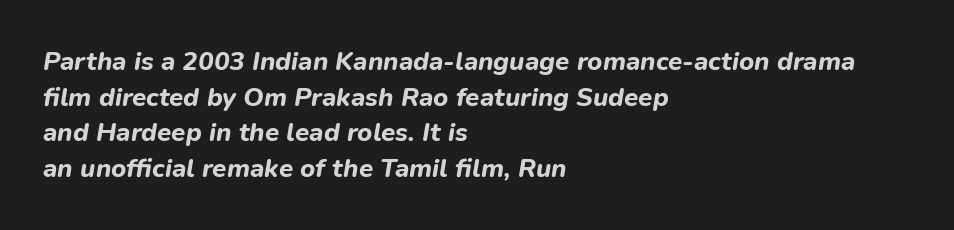
The image shows 26 px bold type, italic (leaning right); set left-aligned, normal line spacing (1.37x), normal letter spacing, not underlined.
